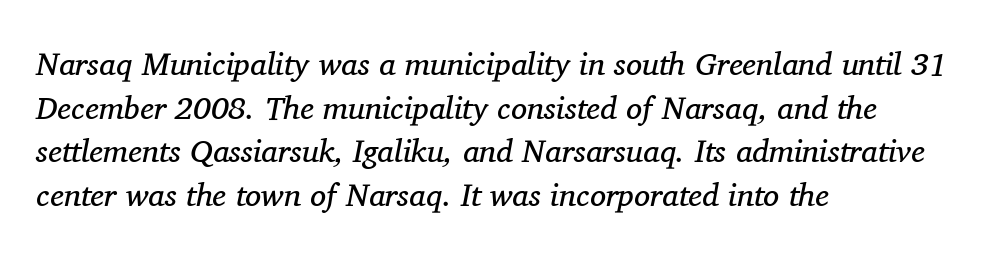
This sample has the flowing, uneven cadence of proportional lettering. Weight: in the light-to-regular range. Designer's note — italics engaged. Quick note: interline space is typical. A bare baseline throughout the passage. In terms of letterspacing, this is plain default setting.
